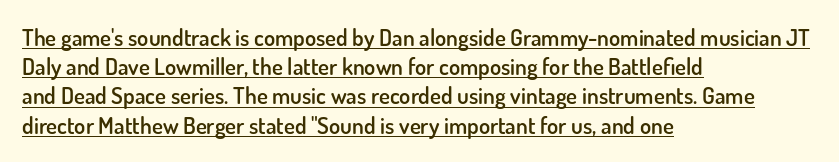
The image shows 23 px text type, upright; set left-aligned, normal line spacing (1.27x), normal letter spacing, underlined.
